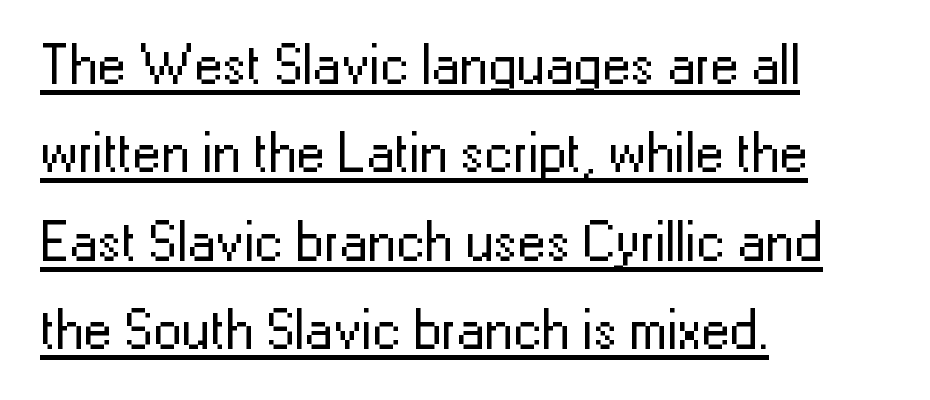
Q: Is the text bold? A: No.
Q: Is the text italic (slanted)? A: No, it is upright.
Q: Is the typeface a serif or a sans-serif typeface? A: Sans-serif.
Q: Is the text underlined? A: Yes.
Q: How is the paragraph aligned? A: Left-aligned.
Q: Is the spacing between letters normal or unusually wide? A: Normal.
Q: Is the spacing between lines tight, normal or loose? A: Normal.
Q: Width (condensed, normal, or wide)? A: Normal.
Q: Stroke contrast? A: Low.
Q: x-height? A: Medium.
Q: Monospaced? A: No.
